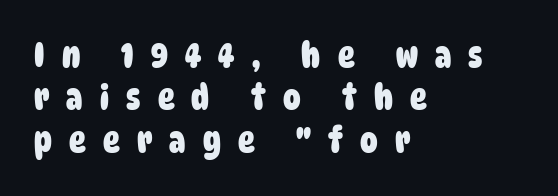
The typesetter chose a ragged-right arrangement here. This sample has the flowing, uneven cadence of proportional lettering. As a designer I'd log this as weight 700, bold. The zone under the glyphs is completely vacant. Serifs: no, the terminals of the letterforms are clean.
